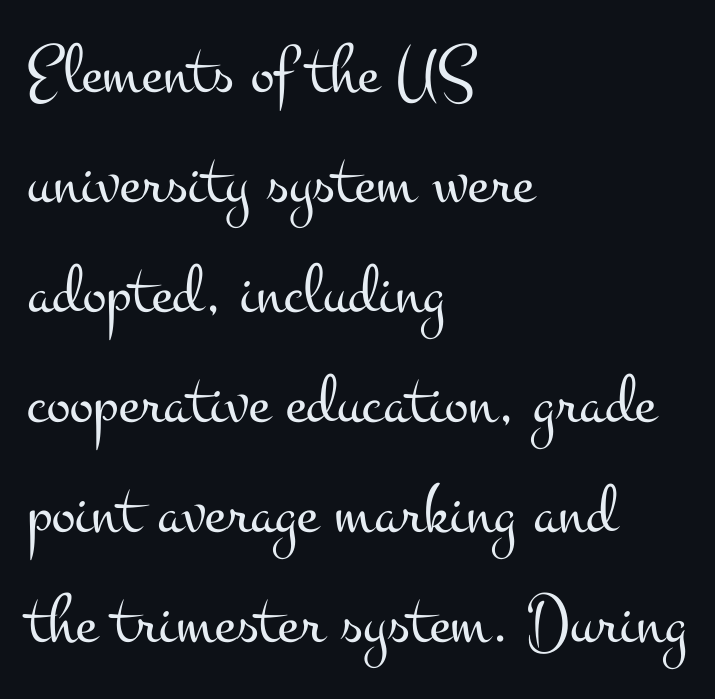
{"bold": "no", "weight": "light", "width": "wide", "stroke_contrast": "medium", "x_height": "small", "monospaced": "no", "underline": "no", "align": "left", "line_spacing": "normal", "line_spacing_ratio": 1.55, "letter_spacing": "normal", "letter_spacing_em": 0.0, "glyph_px": 71}
